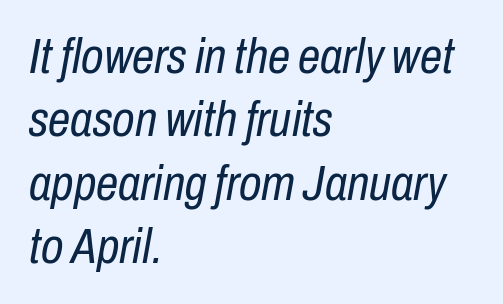
Q: Is the text bold? A: No.
Q: Is the text italic (slanted)? A: Yes, it leans right by about 10 degrees.
Q: Is the text underlined? A: No.
Q: How is the paragraph aligned? A: Left-aligned.
Q: Is the spacing between letters normal or unusually wide? A: Normal.
Q: Is the spacing between lines tight, normal or loose? A: Normal.
Q: Width (condensed, normal, or wide)? A: Condensed.
Q: Stroke contrast? A: Low.
Q: x-height? A: Medium.
Q: Monospaced? A: No.
